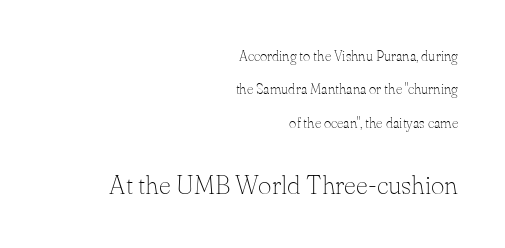
Q: Is the text bold? A: No.
Q: Is the text italic (slanted)? A: No, it is upright.
Q: Is the text underlined? A: No.
Q: How is the paragraph aligned? A: Right-aligned.
Q: Is the spacing between letters normal or unusually wide? A: Normal.
Q: Is the spacing between lines tight, normal or loose? A: Loose.
Q: Which block of text is set in a larger size, the first (top) or the second (bottom)? A: The second (bottom) one.
